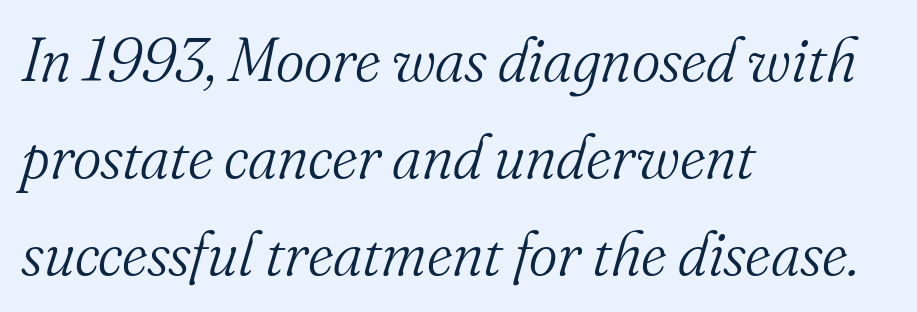
Decoration check: the copy has no underline. Horizontally, the lines are justified to the leading edge only. The passage shown is typed in a proportional face where columns would drift. Vertically, the passage feels balanced, rows spaced as you'd expect.
